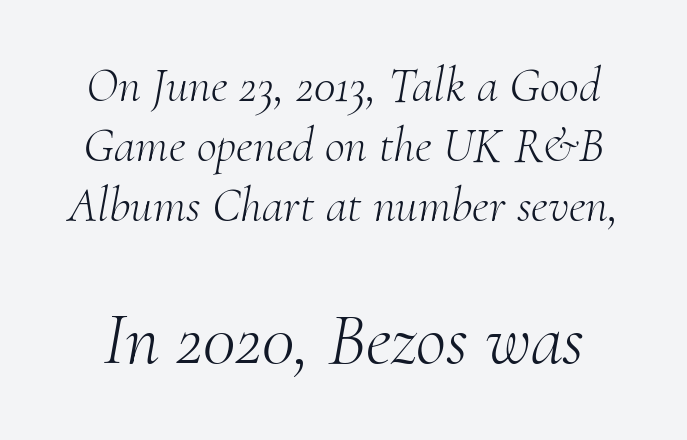
Q: Is the text bold? A: No.
Q: Is the text italic (slanted)? A: Yes, it leans right by about 10 degrees.
Q: Is the typeface a serif or a sans-serif typeface? A: Serif.
Q: Is the text underlined? A: No.
Q: Is the spacing between letters normal or unusually wide? A: Normal.
Q: Which block of text is set in a larger size, the first (top) or the second (bottom)? A: The second (bottom) one.
Q: Width (condensed, normal, or wide)? A: Normal.
Q: Stroke contrast? A: Medium.
Q: x-height? A: Small.
Q: Monospaced? A: No.
